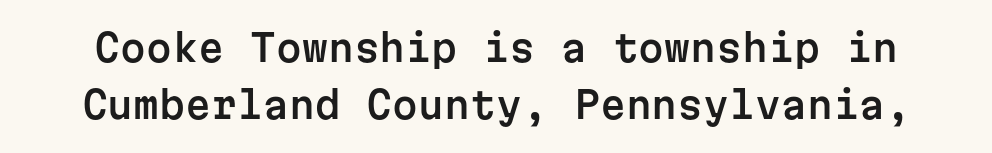
You could call the tracking neutral — neither tight nor loose. Ascenders rise straight up at ninety degrees. Do the characters align in a grid? Yes, the font is monospaced. Nope, no serifs anywhere on these letters. The rows are spaced the way most documents space them.
